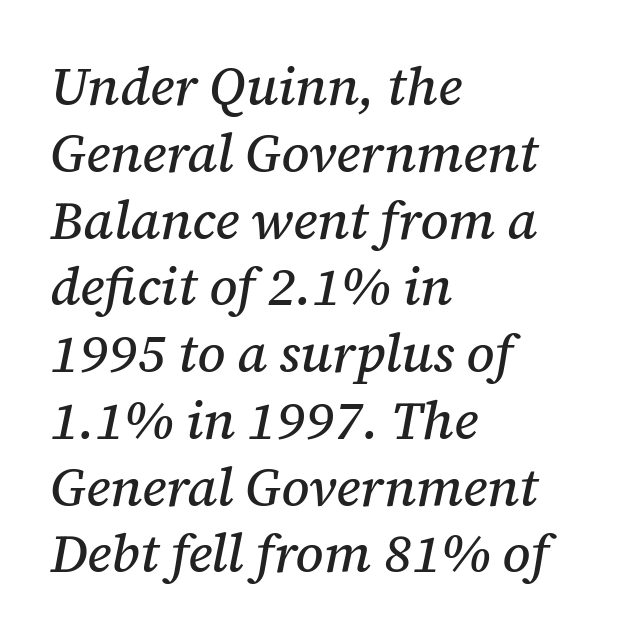
The image shows 53 px serif type, italic (leaning right); set left-aligned, normal line spacing (1.26x), normal letter spacing, not underlined; medium stroke contrast and a medium x-height.
